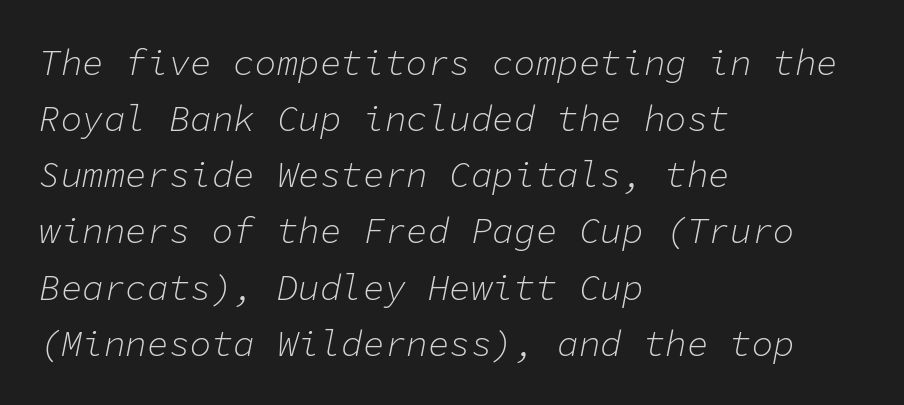
These lines stack with their left ends in a neat column. A typesetter would call this monospace, since all characters share one set width. Weight class: somewhere from thin through regular. The tracking reads as untouched default to a designer's eye. Vertical spacing — default.
